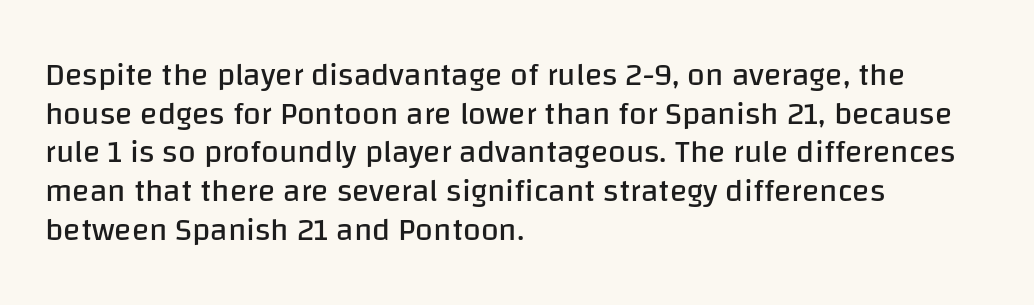
{"serif": "no", "italic": "no", "bold": "no", "weight": "regular", "width": "normal", "stroke_contrast": "low", "x_height": "large", "monospaced": "no", "underline": "no", "align": "left", "line_spacing_ratio": 1.21, "letter_spacing": "normal", "letter_spacing_em": 0.0, "glyph_px": 32}
